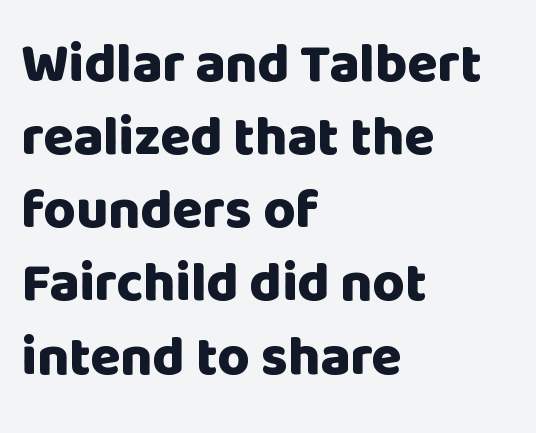
Q: Is the text bold? A: Yes.
Q: Is the text italic (slanted)? A: No, it is upright.
Q: Is the typeface a serif or a sans-serif typeface? A: Sans-serif.
Q: Is the text underlined? A: No.
Q: How is the paragraph aligned? A: Left-aligned.
Q: Is the spacing between letters normal or unusually wide? A: Normal.
Q: Is the spacing between lines tight, normal or loose? A: Normal.
Q: Width (condensed, normal, or wide)? A: Normal.
Q: Stroke contrast? A: Low.
Q: x-height? A: Large.
Q: Monospaced? A: No.
